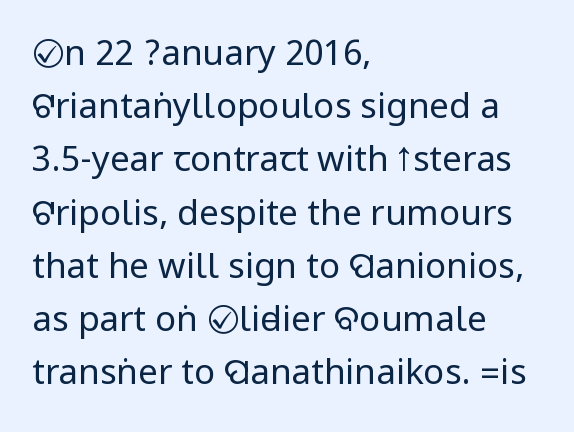
The designer went with a sans here, leaving each stem footless. This sample keeps an unexceptional amount of space between lines. The area under the type is left untouched. Each word holds together tightly as a unit, with standard inter-letter gaps. Weight: not bold — regular or lighter.
